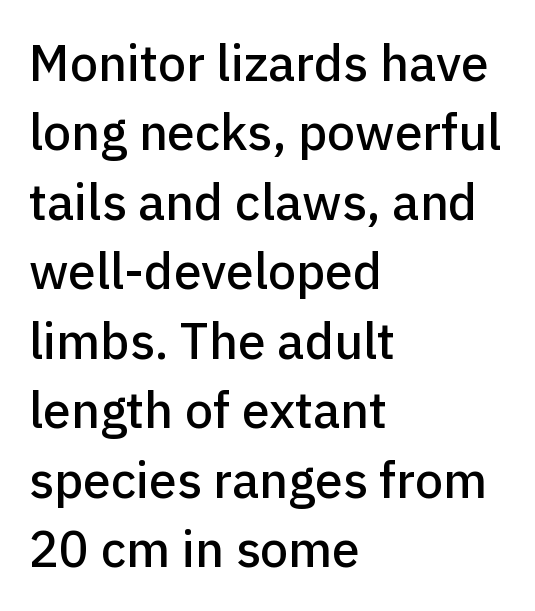
{"serif": "no", "italic": "no", "width": "normal", "stroke_contrast": "low", "x_height": "medium", "monospaced": "no", "underline": "no", "align": "left", "line_spacing": "normal", "line_spacing_ratio": 1.39, "letter_spacing": "normal", "letter_spacing_em": 0.0, "glyph_px": 50}
